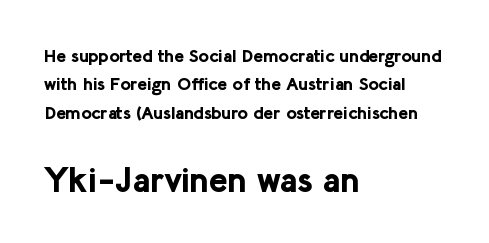
Q: Is the text bold? A: Yes.
Q: Is the text italic (slanted)? A: No, it is upright.
Q: Is the typeface a serif or a sans-serif typeface? A: Sans-serif.
Q: Is the text underlined? A: No.
Q: How is the paragraph aligned? A: Left-aligned.
Q: Is the spacing between letters normal or unusually wide? A: Normal.
Q: Is the spacing between lines tight, normal or loose? A: Normal.
Q: Which block of text is set in a larger size, the first (top) or the second (bottom)? A: The second (bottom) one.
Q: Width (condensed, normal, or wide)? A: Normal.
Q: Stroke contrast? A: Low.
Q: x-height? A: Medium.
Q: Monospaced? A: No.
